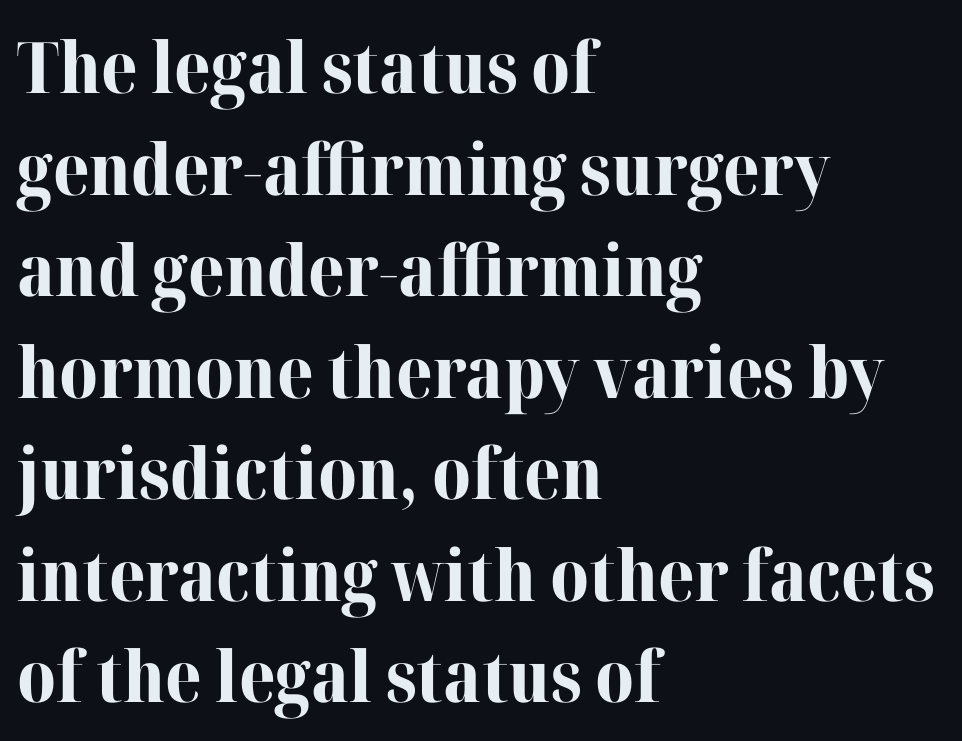
The image shows 71 px bold serif type, upright; set left-aligned, normal line spacing (1.43x), normal letter spacing, not underlined; high stroke contrast and a medium x-height.
